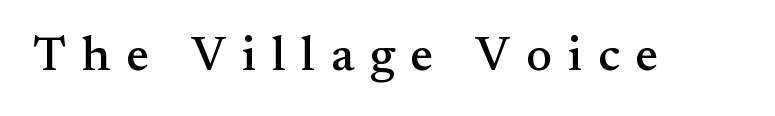
{"serif": "yes", "italic": "no", "width": "normal", "stroke_contrast": "medium", "x_height": "small", "monospaced": "no", "underline": "no", "letter_spacing": "wide", "letter_spacing_em": 0.32, "glyph_px": 49}
